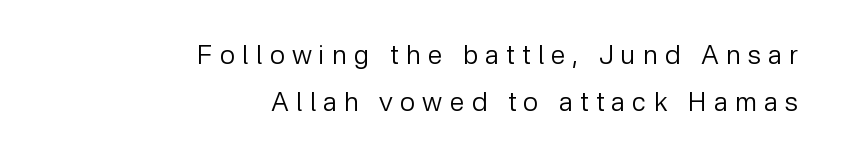
{"italic": "no", "bold": "no", "underline": "no", "align": "right", "line_spacing_ratio": 1.8, "letter_spacing": "wide", "letter_spacing_em": 0.29, "glyph_px": 26}
